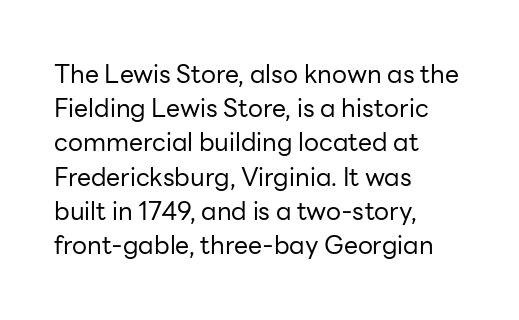
The area under the type is left untouched. A roman cut, with each character standing at attention. Observe the ordinary spacing: letters are neighbours, not strangers. Notice how the passage keeps a crisp vertical edge on the left only.
